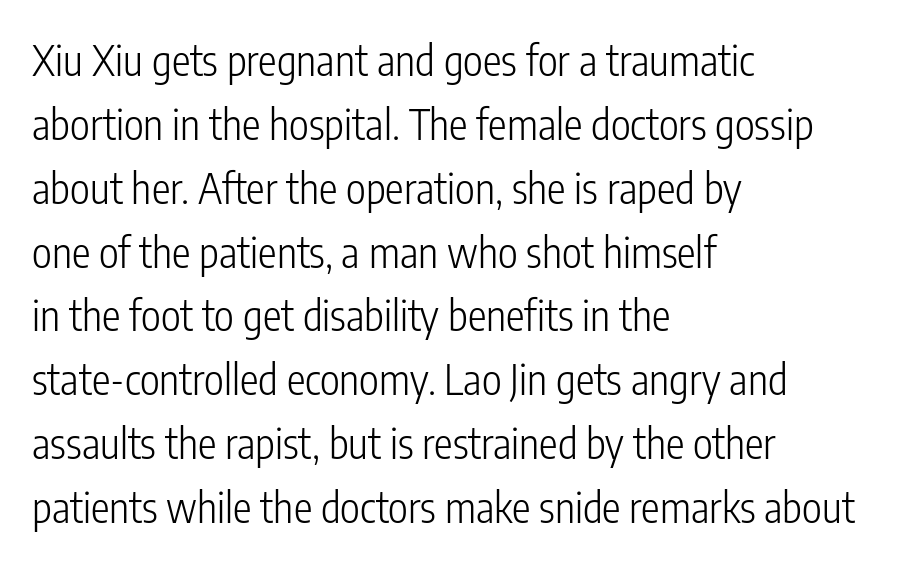
The image shows 42 px light, condensed sans-serif type, upright; set left-aligned, normal line spacing (1.52x), normal letter spacing, not underlined; low stroke contrast and a medium x-height.
